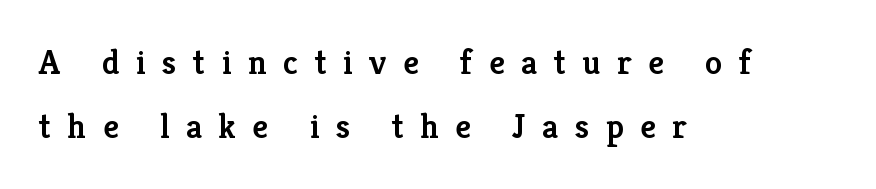
The lettering holds an erect, upright posture throughout. These words are printed semibold, heavier than regular yet not bold. Letterform terminals end in serifs throughout the passage. Descenders hang freely into open space. These lines are rendered in a variable-pitch font.
